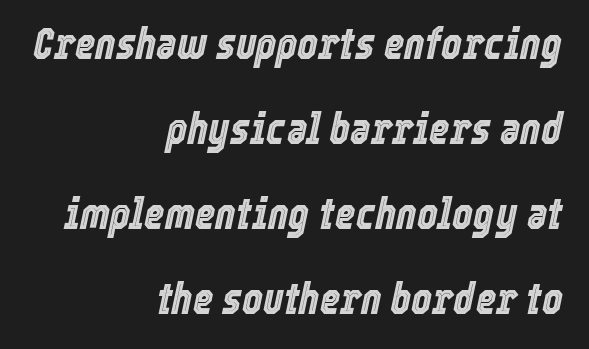
{"italic": "yes", "lean": "right", "slant_degrees": 12, "width": "condensed", "x_height": "medium", "monospaced": "no", "underline": "no", "align": "right", "line_spacing": "loose", "line_spacing_ratio": 1.93, "letter_spacing": "normal", "letter_spacing_em": 0.0, "glyph_px": 44}
